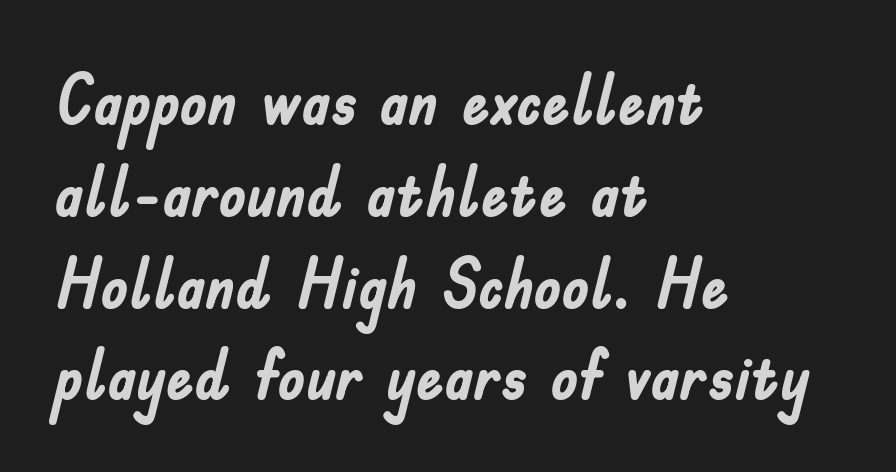
The image shows 69 px semibold, condensed sans-serif type; set left-aligned, normal line spacing (1.33x), normal letter spacing, not underlined; low stroke contrast and a small x-height.
